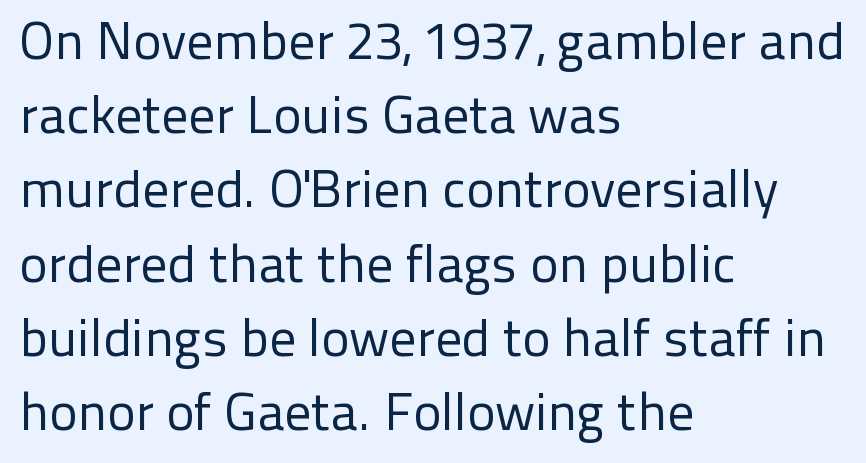
Q: Is the text bold? A: No.
Q: Is the text italic (slanted)? A: No, it is upright.
Q: Is the typeface a serif or a sans-serif typeface? A: Sans-serif.
Q: Is the text underlined? A: No.
Q: How is the paragraph aligned? A: Left-aligned.
Q: Is the spacing between letters normal or unusually wide? A: Normal.
Q: Is the spacing between lines tight, normal or loose? A: Normal.
Q: Width (condensed, normal, or wide)? A: Normal.
Q: Stroke contrast? A: Low.
Q: x-height? A: Medium.
Q: Monospaced? A: No.
